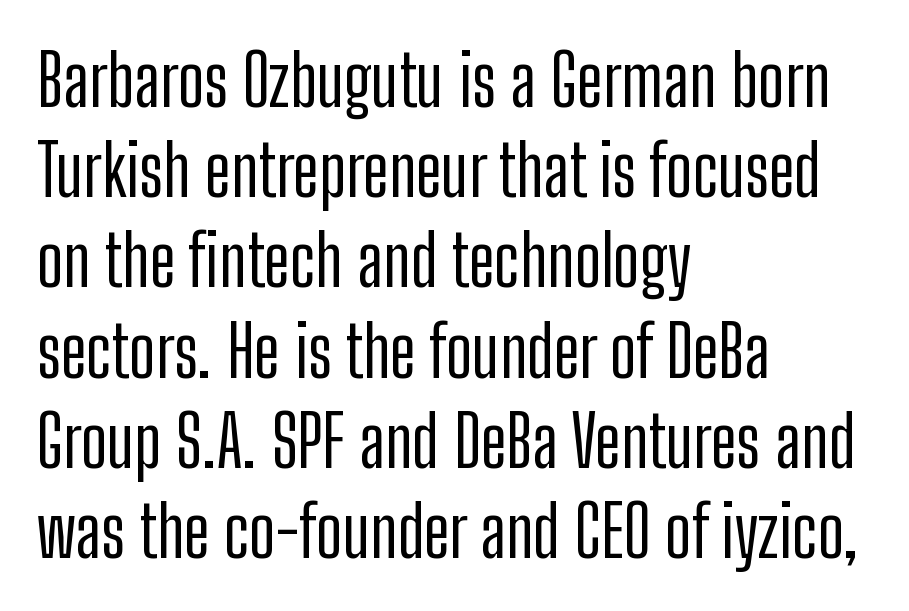
The image shows 71 px condensed sans-serif type, upright; set left-aligned, normal line spacing (1.27x), normal letter spacing, not underlined; low stroke contrast and a medium x-height.
